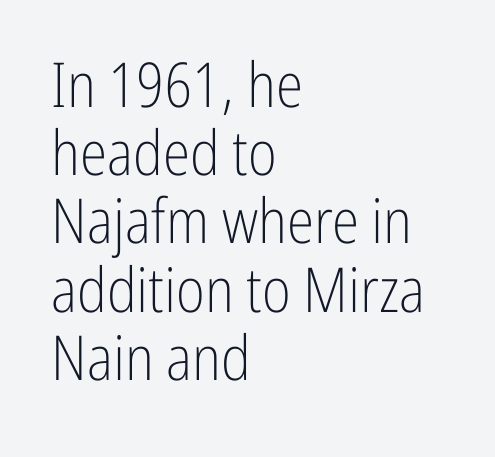
{"serif": "no", "italic": "no", "bold": "no", "weight": "light", "width": "condensed", "stroke_contrast": "low", "x_height": "medium", "monospaced": "no", "underline": "no", "align": "left", "line_spacing": "tight", "line_spacing_ratio": 1.1, "letter_spacing": "normal", "letter_spacing_em": 0.0, "glyph_px": 62}
